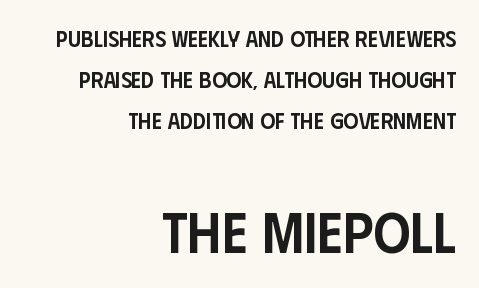
Every character sits straight up, as roman type does. Spacing verdict: proportional, widths tailored to each character. Glance below the letters and you will spot only blank space. Letterform terminals end flat and unadorned throughout the passage. Heft: intermediate — a semibold.
